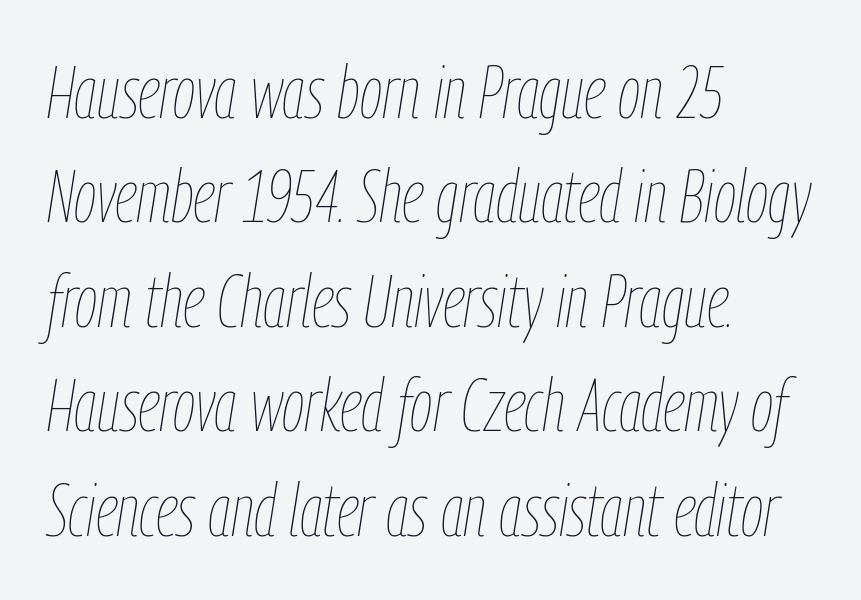
This sample has the flowing, uneven cadence of proportional lettering. The face used here is rendered with its standard letterfit. The face looks like a standard text weight, possibly lighter. Every row of glyphs begins at an identical x-position on the left. Nobody drew a line under any word here.
